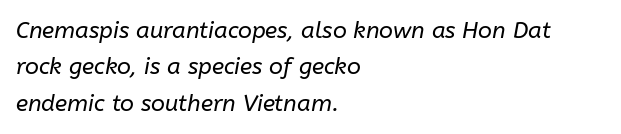
Q: Is the text bold? A: No.
Q: Is the text italic (slanted)? A: Yes, it leans right by about 10 degrees.
Q: Is the text underlined? A: No.
Q: How is the paragraph aligned? A: Left-aligned.
Q: Is the spacing between letters normal or unusually wide? A: Normal.
Q: Is the spacing between lines tight, normal or loose? A: Normal.
